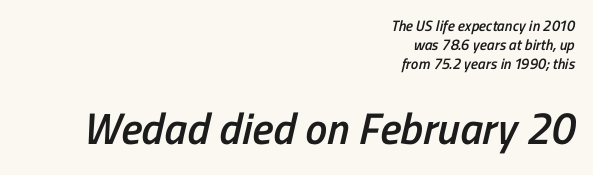
The passage shown is typed in a proportional face where columns would drift. This is moderately heavy type, rendered in semibold. A clean baseline with only descenders dipping below it. Bigger letters appear in the bottom chunk; the top chunk is reduced.
